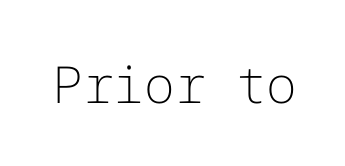
The line texture is even and compact thanks to regular tracking. The face used here is a sans, in the tradition of grotesques and geometrics. Posture: vertical. Is the type heavy? It reads as light-to-regular instead. Words float on clear page, feet unadorned.
